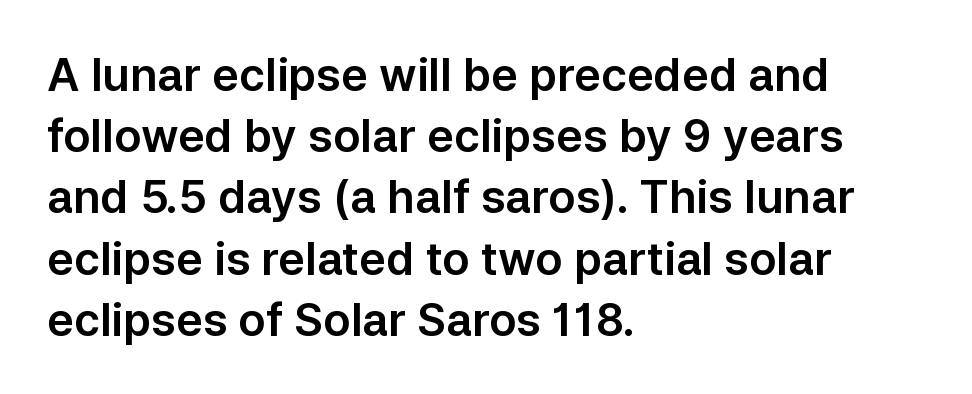
The image shows 45 px sans-serif type, upright; set left-aligned, normal line spacing (1.36x), normal letter spacing, not underlined; low stroke contrast and a medium x-height.
